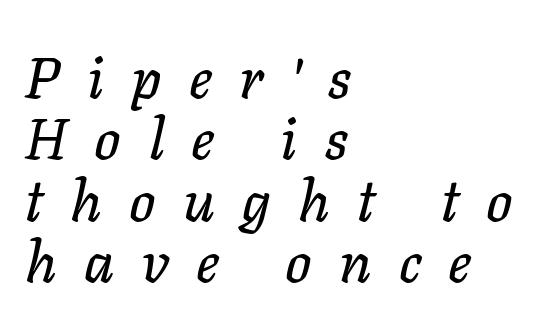
The image shows 58 px text type, italic (leaning right); set left-aligned, tight line spacing (1.06x), unusually wide letter spacing (+0.47 em), not underlined; low stroke contrast and a medium x-height.
